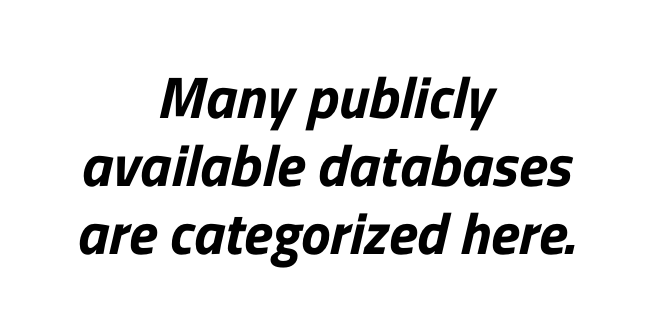
Q: Is the typeface a serif or a sans-serif typeface? A: Sans-serif.
Q: Is the text underlined? A: No.
Q: How is the paragraph aligned? A: Centered.
Q: Is the spacing between letters normal or unusually wide? A: Normal.
Q: Is the spacing between lines tight, normal or loose? A: Tight.
Q: Width (condensed, normal, or wide)? A: Normal.
Q: Stroke contrast? A: Low.
Q: x-height? A: Medium.
Q: Monospaced? A: No.
